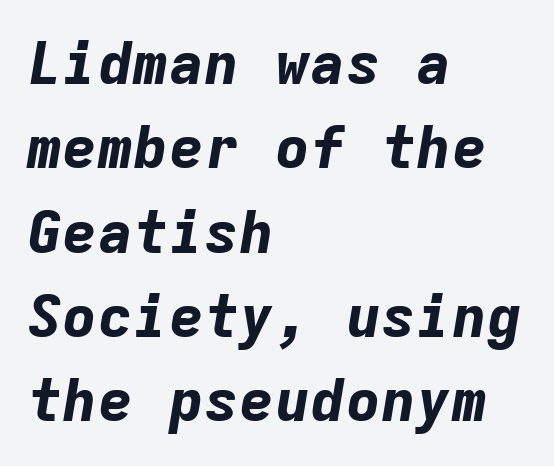
The image shows 59 px bold type, italic (leaning right), monospaced; set left-aligned, normal line spacing (1.43x), normal letter spacing, not underlined; low stroke contrast and a medium x-height.
